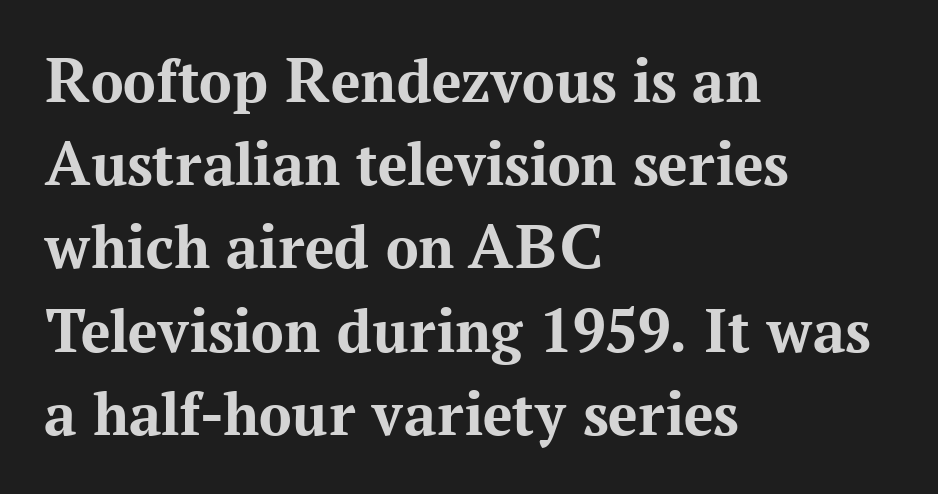
The image shows 65 px bold serif type, upright; set left-aligned, normal line spacing (1.28x), normal letter spacing, not underlined; medium stroke contrast and a medium x-height.
